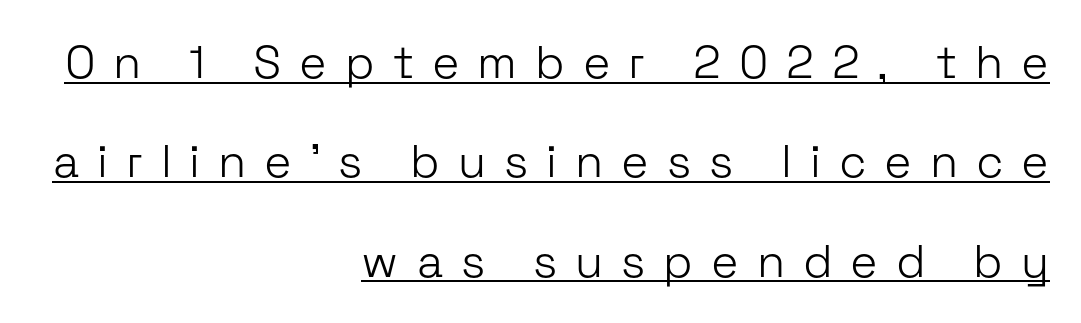
Q: Is the text bold? A: No.
Q: Is the text italic (slanted)? A: No, it is upright.
Q: Is the typeface a serif or a sans-serif typeface? A: Sans-serif.
Q: Is the text underlined? A: Yes.
Q: How is the paragraph aligned? A: Right-aligned.
Q: Is the spacing between letters normal or unusually wide? A: Unusually wide.
Q: Is the spacing between lines tight, normal or loose? A: Loose.
Q: Width (condensed, normal, or wide)? A: Normal.
Q: Stroke contrast? A: Low.
Q: x-height? A: Medium.
Q: Monospaced? A: No.
